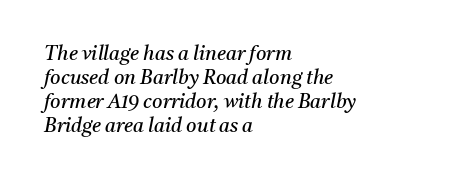
The setting favours the left margin, as ordinary paragraphs usually do. It's the slanting kind of type. The strokes carry an ordinary text weight at most. Characters follow at the spacing the type designer built in.
